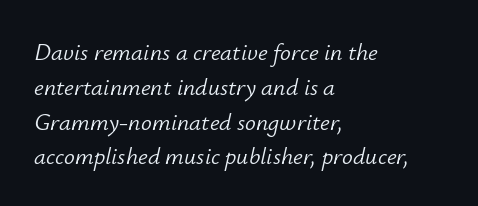
The setting favours the left margin, as ordinary paragraphs usually do. Yep, that's italic — everything's leaning. The glyphs are unaccompanied by any horizontal stroke below them. The rows are spaced the way most documents space them. The strokes are not fattened; the text isn't bold. Glyph-to-glyph distance matches everyday printed text.
